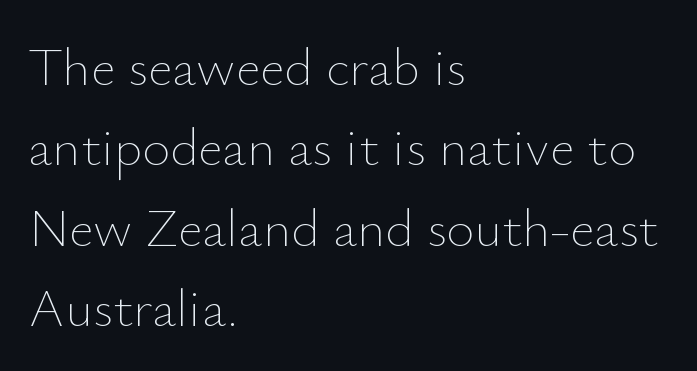
Q: Is the text bold? A: No.
Q: Is the text italic (slanted)? A: No, it is upright.
Q: Is the text underlined? A: No.
Q: How is the paragraph aligned? A: Left-aligned.
Q: Is the spacing between letters normal or unusually wide? A: Normal.
Q: Is the spacing between lines tight, normal or loose? A: Normal.
Q: Width (condensed, normal, or wide)? A: Normal.
Q: Stroke contrast? A: Low.
Q: x-height? A: Small.
Q: Monospaced? A: No.
